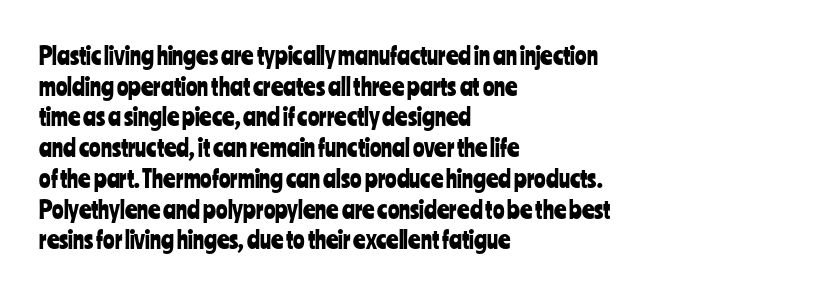
The image shows 24 px text type, upright; set left-aligned, normal line spacing (1.28x), normal letter spacing, not underlined.
